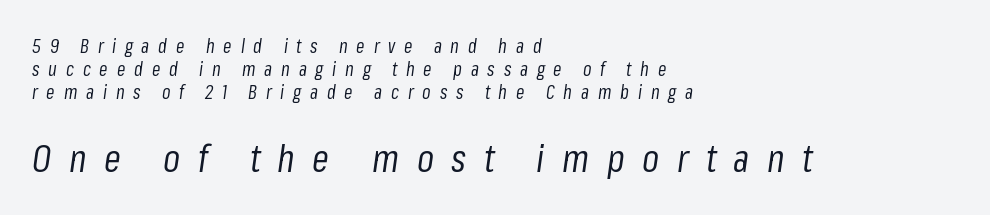
This sample uses expanded letter spacing, leaving extra air between glyphs. A quiet, ordinary-to-light weight characterises the typeface. The passage shown leans; its letterforms are oblique. Any mark beneath the type? The region is blank. Character widths vary here, with narrow letters taking less room than wide ones.
